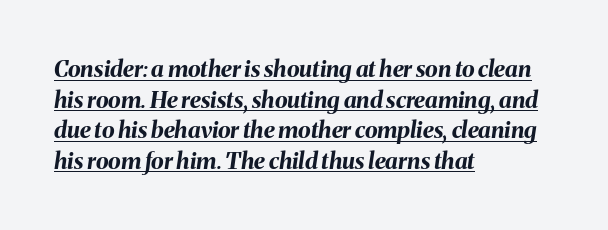
Q: Is the text bold? A: Yes.
Q: Is the text italic (slanted)? A: Yes, it leans right by about 8 degrees.
Q: Is the text underlined? A: Yes.
Q: How is the paragraph aligned? A: Left-aligned.
Q: Is the spacing between letters normal or unusually wide? A: Normal.
Q: Is the spacing between lines tight, normal or loose? A: Normal.
